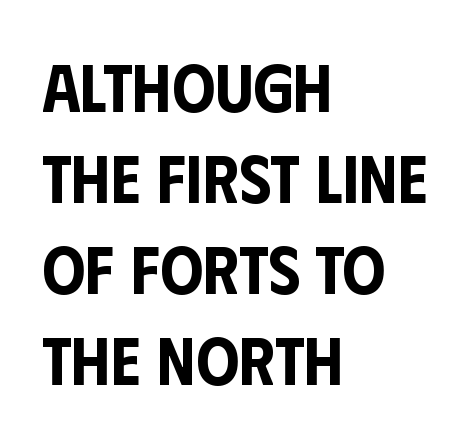
{"serif": "no", "italic": "no", "width": "condensed", "stroke_contrast": "low", "x_height": "large", "monospaced": "no", "underline": "no", "align": "left", "line_spacing": "normal", "line_spacing_ratio": 1.34, "letter_spacing": "normal", "letter_spacing_em": 0.0, "glyph_px": 68}
